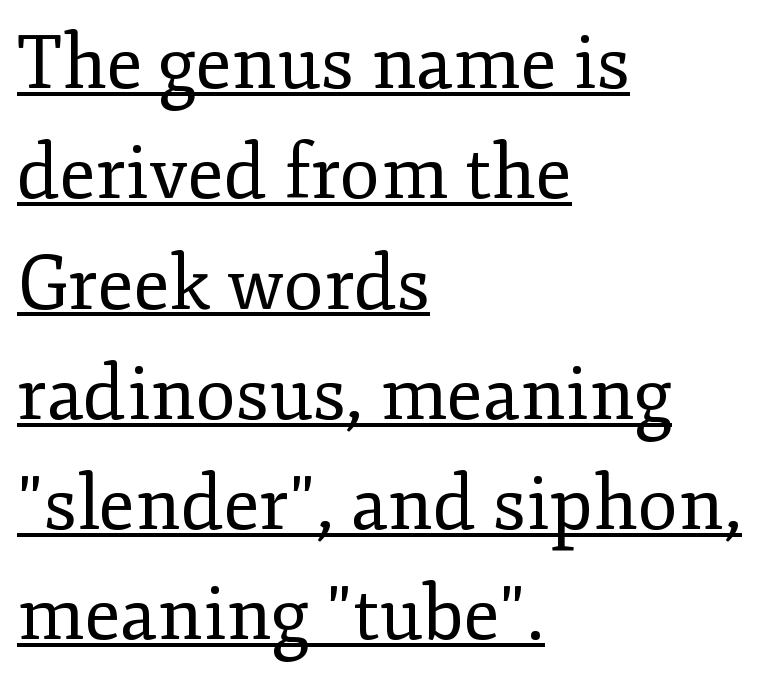
The image shows 74 px regular-weight serif type, upright; set left-aligned, normal line spacing (1.49x), normal letter spacing, underlined; low stroke contrast and a small x-height.
